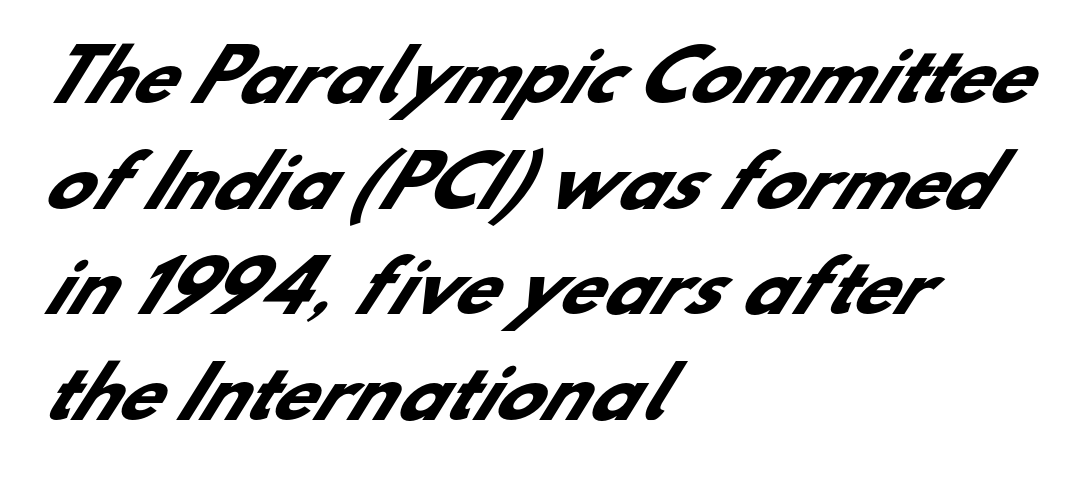
{"serif": "no", "bold": "yes", "weight": "heavy", "width": "normal", "stroke_contrast": "low", "x_height": "small", "monospaced": "no", "underline": "no", "align": "left", "line_spacing": "normal", "line_spacing_ratio": 1.53, "letter_spacing": "normal", "letter_spacing_em": 0.0, "glyph_px": 69}
